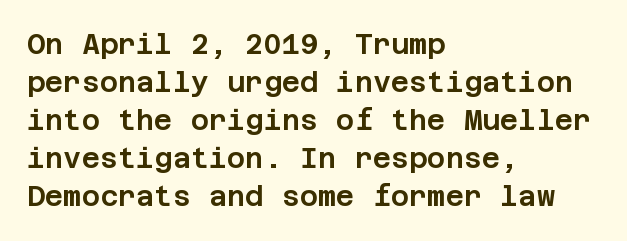
Which margin do the lines hug? The left one — the right edge is uneven. Honestly, there is no underline to notice here at all. Summary of vertical rhythm: regular, with standard interline spacing. The glyphs in this specimen are sans serif. The face used here is rendered with its standard letterfit.
